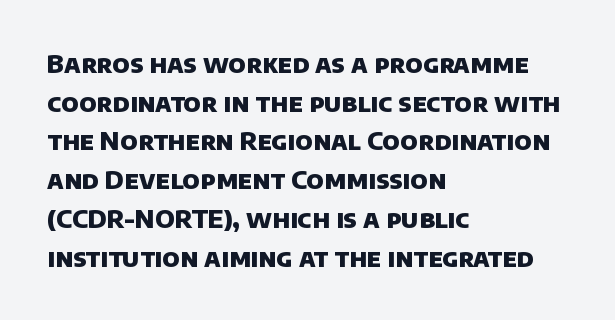
The ragged edge is on the right, which tells us the setting is flush left. Any mark beneath the type? The region is blank. The letters sit at their default tracking, neither squeezed nor spread. The face used here has the dense, thick strokes of a bold. Interline gaps are of average width in this sample.
